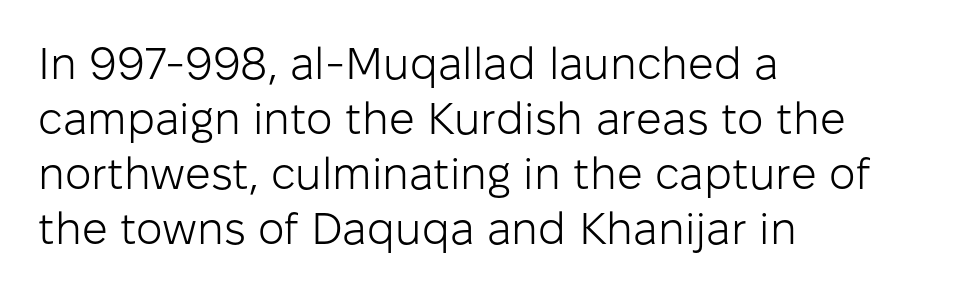
The image shows 45 px light sans-serif type, upright; set left-aligned, line spacing 1.22x, normal letter spacing, not underlined; low stroke contrast and a medium x-height.
